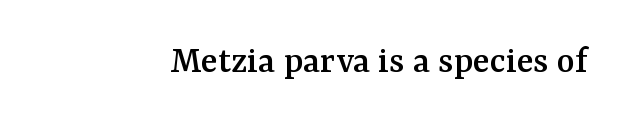
{"serif": "yes", "italic": "no", "width": "normal", "stroke_contrast": "medium", "x_height": "medium", "monospaced": "no", "underline": "no", "letter_spacing": "normal", "letter_spacing_em": 0.0, "glyph_px": 39}
